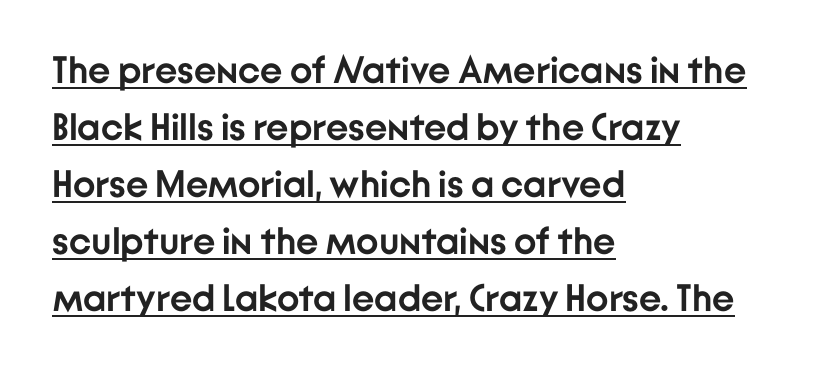
Q: Is the text bold? A: Yes.
Q: Is the text italic (slanted)? A: No, it is upright.
Q: Is the typeface a serif or a sans-serif typeface? A: Sans-serif.
Q: Is the text underlined? A: Yes.
Q: How is the paragraph aligned? A: Left-aligned.
Q: Is the spacing between letters normal or unusually wide? A: Normal.
Q: Is the spacing between lines tight, normal or loose? A: Normal.
Q: Width (condensed, normal, or wide)? A: Normal.
Q: Stroke contrast? A: Low.
Q: x-height? A: Medium.
Q: Monospaced? A: No.
